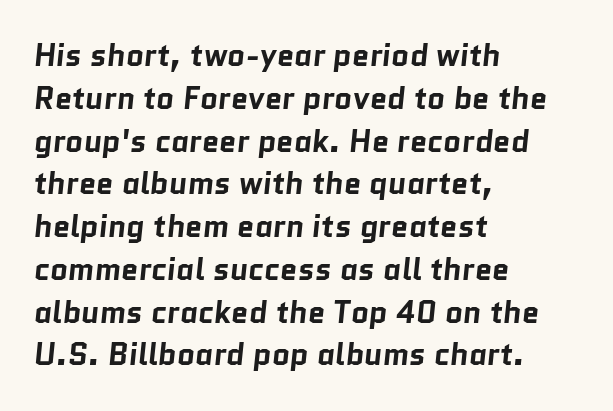
{"serif": "no", "bold": "yes", "weight": "bold", "width": "normal", "stroke_contrast": "low", "x_height": "medium", "monospaced": "no", "underline": "no", "align": "left", "line_spacing": "normal", "line_spacing_ratio": 1.38, "letter_spacing": "normal", "letter_spacing_em": 0.0, "glyph_px": 31}
